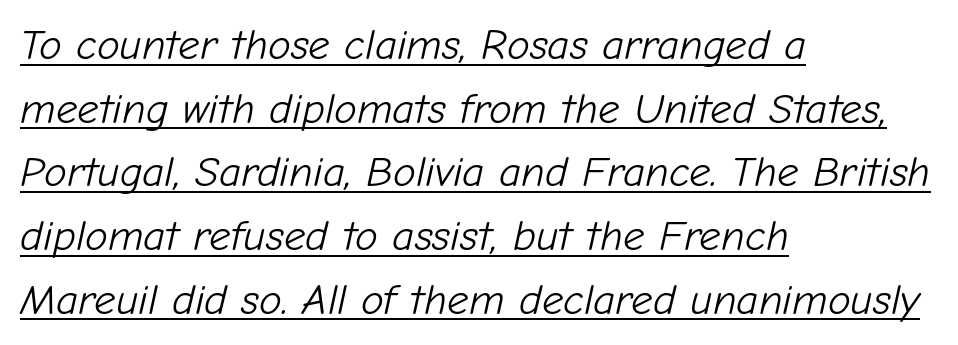
The image shows 43 px light type, italic (leaning right); set left-aligned, normal line spacing (1.48x), normal letter spacing, underlined; low stroke contrast and a medium x-height.
